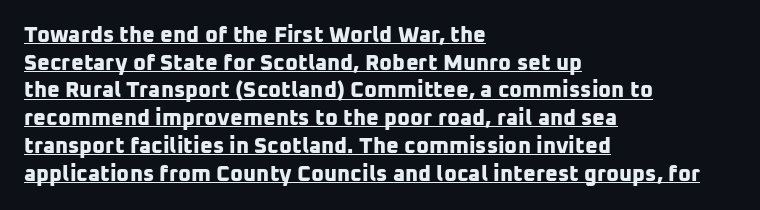
{"bold": "yes", "underline": "yes", "align": "left", "line_spacing": "normal", "line_spacing_ratio": 1.26, "letter_spacing": "normal", "letter_spacing_em": 0.0, "glyph_px": 22}
